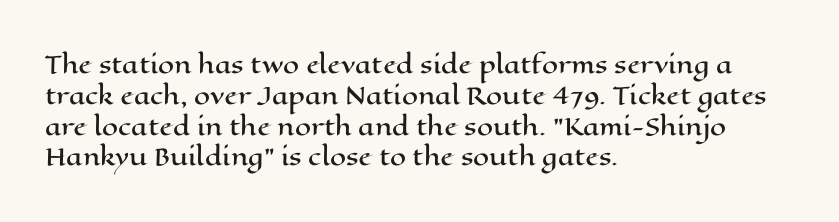
Q: Is the text italic (slanted)? A: No, it is upright.
Q: Is the text underlined? A: No.
Q: How is the paragraph aligned? A: Left-aligned.
Q: Is the spacing between letters normal or unusually wide? A: Normal.
Q: Is the spacing between lines tight, normal or loose? A: Normal.
